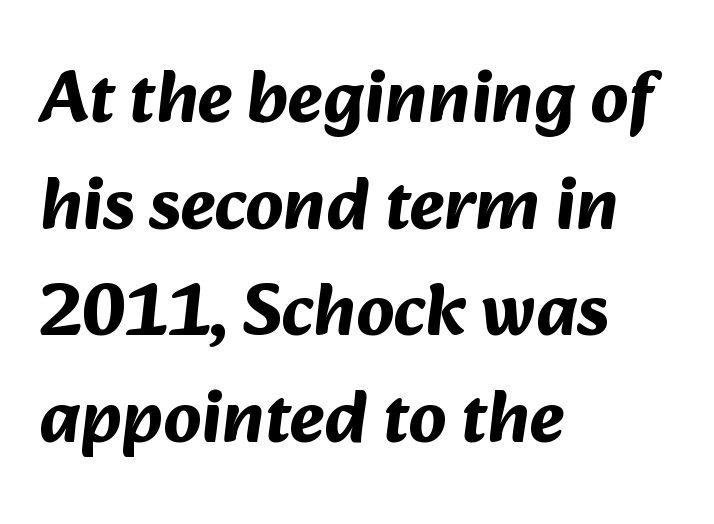
Is the block centered? No — it sits flush against the left margin. Notice how thick the strokes are: this is what a full bold looks like. The characters display no serif detailing; their extremities are plain. Letter spacing: default.
